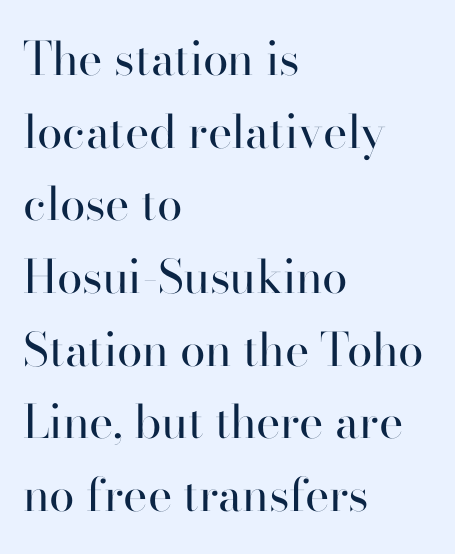
Q: Is the text bold? A: No.
Q: Is the text italic (slanted)? A: No, it is upright.
Q: Is the typeface a serif or a sans-serif typeface? A: Serif.
Q: Is the text underlined? A: No.
Q: How is the paragraph aligned? A: Left-aligned.
Q: Is the spacing between letters normal or unusually wide? A: Normal.
Q: Is the spacing between lines tight, normal or loose? A: Normal.
Q: Width (condensed, normal, or wide)? A: Normal.
Q: Stroke contrast? A: High.
Q: x-height? A: Small.
Q: Monospaced? A: No.
